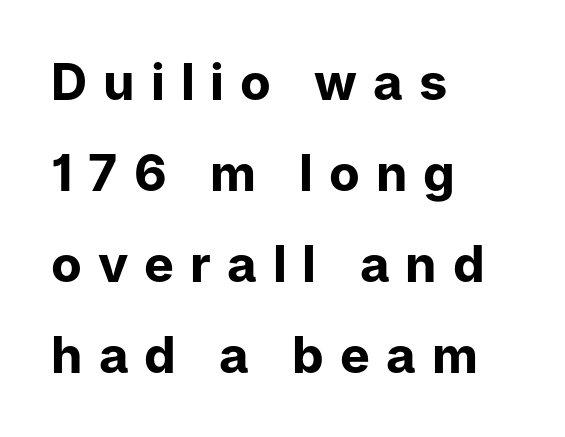
Q: Is the text bold? A: Yes.
Q: Is the text italic (slanted)? A: No, it is upright.
Q: Is the typeface a serif or a sans-serif typeface? A: Sans-serif.
Q: Is the text underlined? A: No.
Q: How is the paragraph aligned? A: Left-aligned.
Q: Is the spacing between letters normal or unusually wide? A: Unusually wide.
Q: Width (condensed, normal, or wide)? A: Normal.
Q: Stroke contrast? A: Low.
Q: x-height? A: Medium.
Q: Monospaced? A: No.
